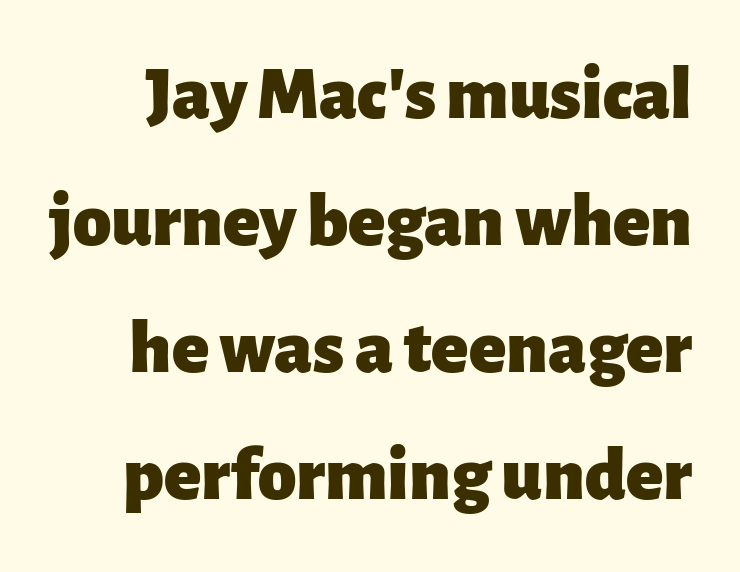
Words appear dense and cohesive because spacing is normal. The specimen reads as upright at a glance. You'd pick this weight for a headline — it's a proper bold. Each new line begins a customary step beneath the previous one. The specimen omits any rule beneath the text block's lines.
